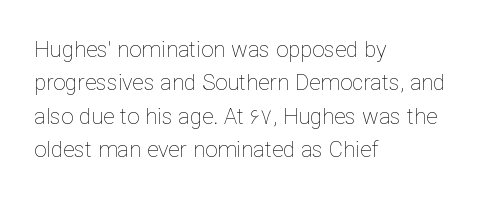
{"italic": "no", "bold": "no", "underline": "no", "align": "left", "line_spacing": "normal", "line_spacing_ratio": 1.52, "letter_spacing": "normal", "letter_spacing_em": 0.0, "glyph_px": 22}
